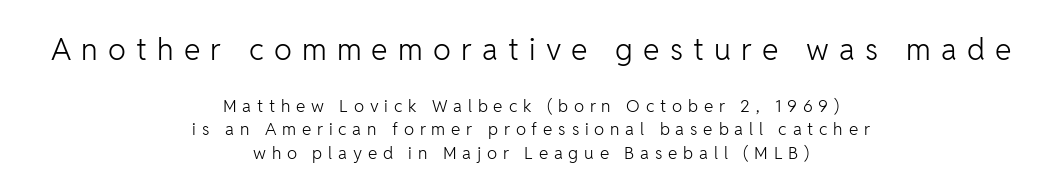
Q: Is the text bold? A: No.
Q: Is the text italic (slanted)? A: No, it is upright.
Q: Is the typeface a serif or a sans-serif typeface? A: Sans-serif.
Q: Is the text underlined? A: No.
Q: How is the paragraph aligned? A: Centered.
Q: Is the spacing between letters normal or unusually wide? A: Unusually wide.
Q: Is the spacing between lines tight, normal or loose? A: Normal.
Q: Which block of text is set in a larger size, the first (top) or the second (bottom)? A: The first (top) one.
Q: Width (condensed, normal, or wide)? A: Normal.
Q: Stroke contrast? A: Low.
Q: x-height? A: Medium.
Q: Monospaced? A: No.
